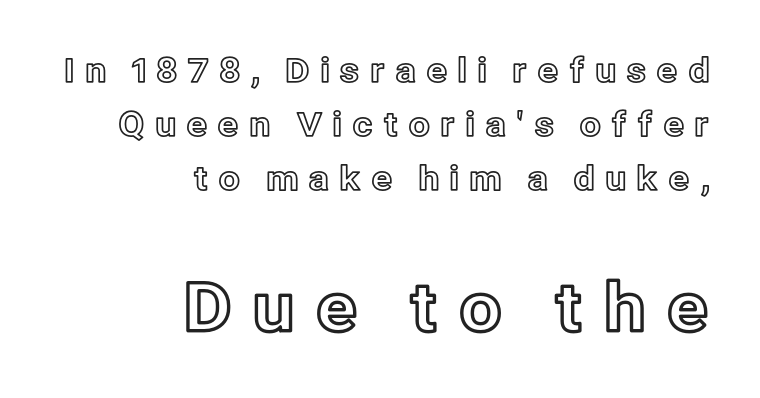
{"italic": "no", "width": "normal", "x_height": "medium", "monospaced": "no", "underline": "no", "align": "right", "line_spacing": "normal", "line_spacing_ratio": 1.59, "letter_spacing": "wide", "letter_spacing_em": 0.28, "larger_block": "second", "size_ratio": 2.0, "glyph_px": 68}
